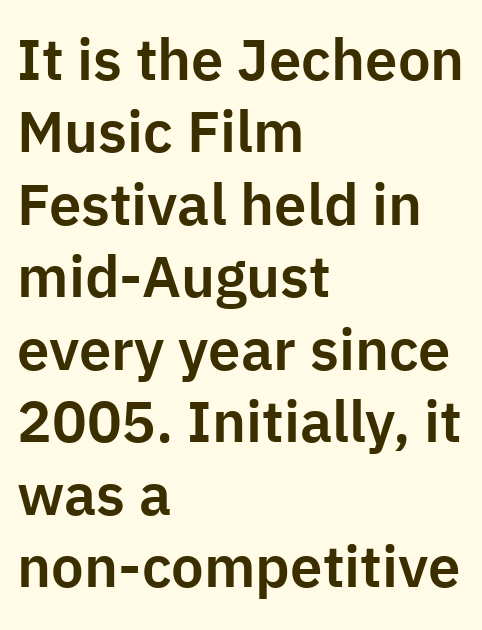
{"serif": "no", "italic": "no", "width": "normal", "stroke_contrast": "low", "x_height": "medium", "monospaced": "no", "underline": "no", "align": "left", "line_spacing": "normal", "line_spacing_ratio": 1.25, "letter_spacing": "normal", "letter_spacing_em": 0.0, "glyph_px": 58}
